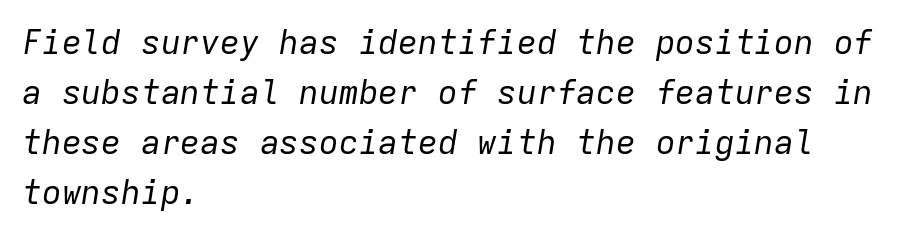
Q: Is the text bold? A: No.
Q: Is the text italic (slanted)? A: Yes, it leans right by about 9 degrees.
Q: Is the text underlined? A: No.
Q: How is the paragraph aligned? A: Left-aligned.
Q: Is the spacing between letters normal or unusually wide? A: Normal.
Q: Is the spacing between lines tight, normal or loose? A: Normal.
Q: Width (condensed, normal, or wide)? A: Normal.
Q: Stroke contrast? A: Low.
Q: x-height? A: Medium.
Q: Monospaced? A: Yes.
